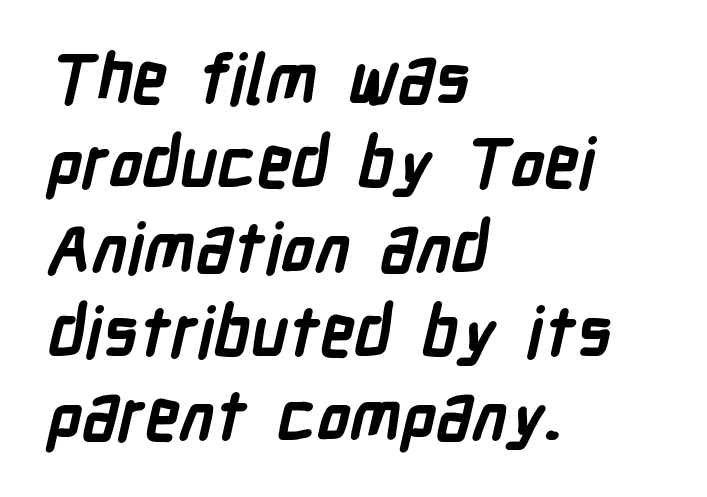
{"serif": "no", "bold": "yes", "weight": "semibold", "width": "condensed", "stroke_contrast": "low", "x_height": "medium", "monospaced": "no", "underline": "no", "align": "left", "line_spacing_ratio": 1.24, "letter_spacing": "normal", "letter_spacing_em": 0.0, "glyph_px": 68}
